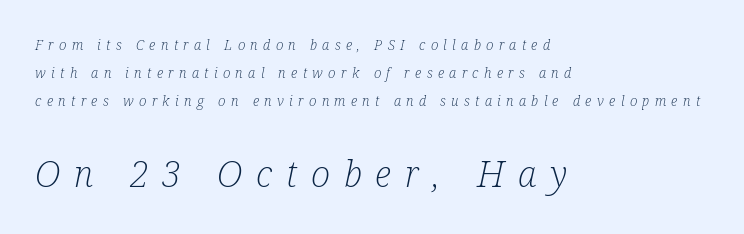
Varying glyph widths throughout — classic text-font behaviour. Classification — serif. Stroke mass is kept to a normal reading level or below. The string is rendered with underlining switched off. One-word summary of the alignment: left.
